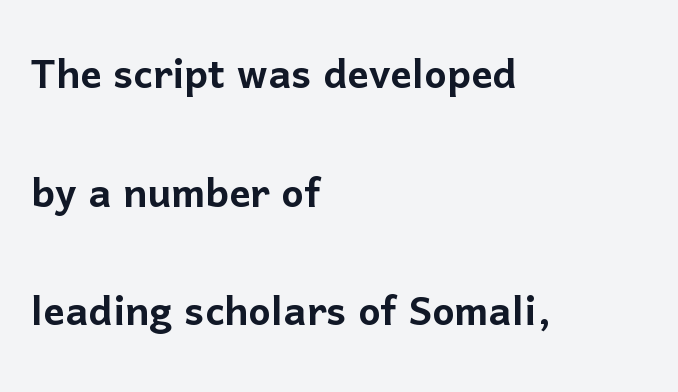
The image shows 53 px sans-serif type, upright; set left-aligned, loose line spacing (2.24x), normal letter spacing, not underlined; low stroke contrast and a medium x-height.
